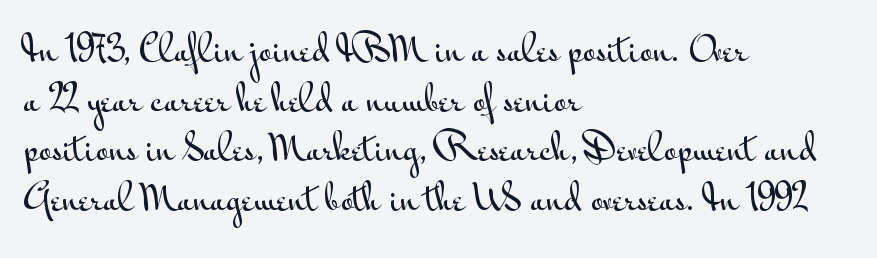
The image shows 35 px wide sans-serif type; set left-aligned, normal line spacing (1.42x), normal letter spacing, not underlined; medium stroke contrast and a small x-height.
